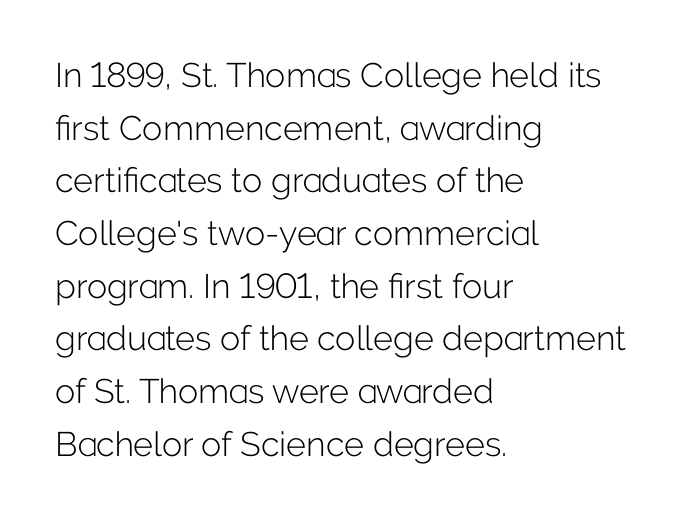
{"serif": "no", "italic": "no", "bold": "no", "weight": "light", "width": "normal", "stroke_contrast": "low", "x_height": "medium", "monospaced": "no", "underline": "no", "align": "left", "line_spacing": "normal", "line_spacing_ratio": 1.55, "letter_spacing": "normal", "letter_spacing_em": 0.0, "glyph_px": 34}
